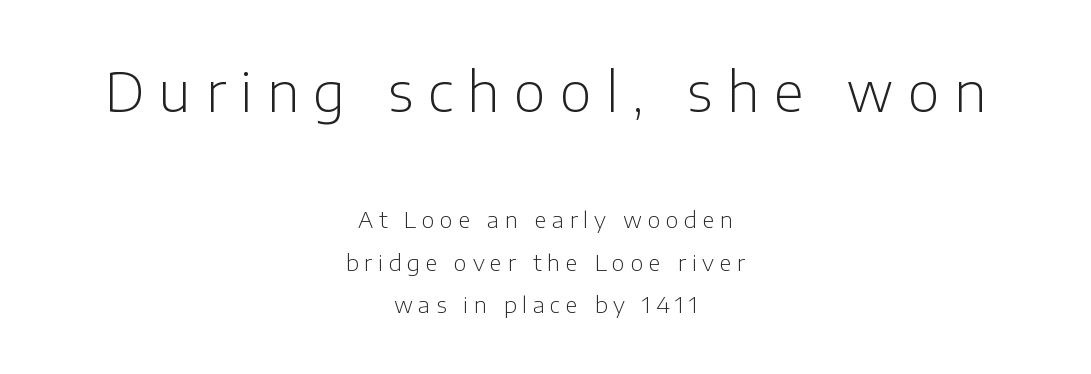
Centered paragraph, ragged on both sides. Notice the wide empty band between every row — that's loose leading. Here the first block reads like a headline and the second like body copy. The typography opts for an upright posture over an oblique one. Caption: face not bold, strokes unweighted. The passage shown is typed in a proportional face where columns would drift.
